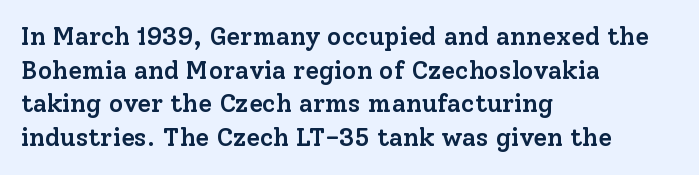
Q: Is the text bold? A: Semi-bold.
Q: Is the text italic (slanted)? A: No, it is upright.
Q: Is the text underlined? A: No.
Q: How is the paragraph aligned? A: Left-aligned.
Q: Is the spacing between letters normal or unusually wide? A: Normal.
Q: Is the spacing between lines tight, normal or loose? A: Normal.
